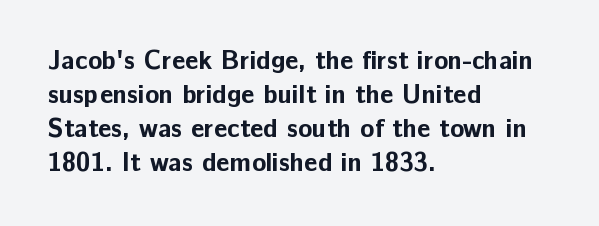
Q: Is the text bold? A: Yes.
Q: Is the text italic (slanted)? A: No, it is upright.
Q: Is the text underlined? A: No.
Q: How is the paragraph aligned? A: Left-aligned.
Q: Is the spacing between letters normal or unusually wide? A: Normal.
Q: Is the spacing between lines tight, normal or loose? A: Normal.
